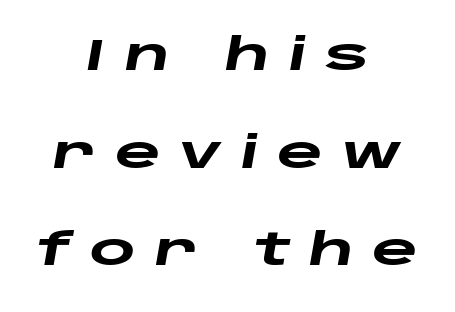
{"italic": "yes", "lean": "right", "slant_degrees": 10, "bold": "yes", "weight": "heavy", "width": "wide", "stroke_contrast": "low", "x_height": "large", "monospaced": "no", "underline": "no", "align": "center", "line_spacing": "loose", "line_spacing_ratio": 2.22, "letter_spacing": "wide", "letter_spacing_em": 0.42, "glyph_px": 44}
